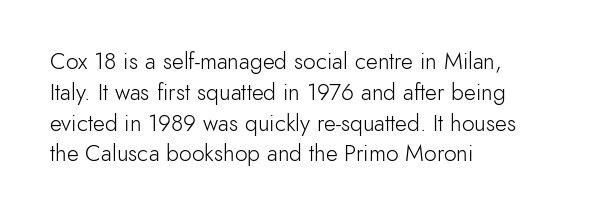
Q: Is the text bold? A: No.
Q: Is the text italic (slanted)? A: No, it is upright.
Q: Is the text underlined? A: No.
Q: How is the paragraph aligned? A: Left-aligned.
Q: Is the spacing between letters normal or unusually wide? A: Normal.
Q: Is the spacing between lines tight, normal or loose? A: Normal.
